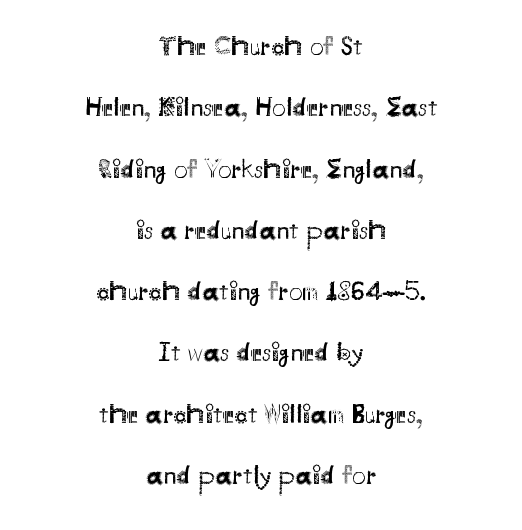
{"italic": "no", "bold": "no", "underline": "no", "align": "center", "line_spacing": "loose", "line_spacing_ratio": 2.27, "letter_spacing": "normal", "letter_spacing_em": 0.0, "glyph_px": 27}
